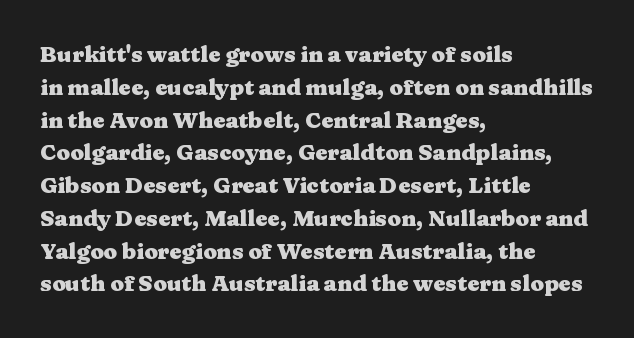
Q: Is the text bold? A: Yes.
Q: Is the text italic (slanted)? A: No, it is upright.
Q: Is the text underlined? A: No.
Q: How is the paragraph aligned? A: Left-aligned.
Q: Is the spacing between letters normal or unusually wide? A: Normal.
Q: Is the spacing between lines tight, normal or loose? A: Normal.
